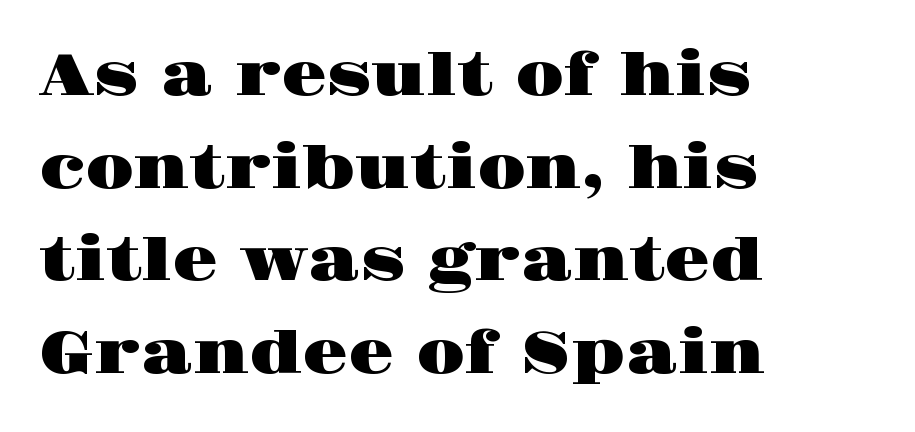
{"serif": "yes", "italic": "no", "width": "wide", "stroke_contrast": "high", "x_height": "large", "monospaced": "no", "underline": "no", "align": "left", "line_spacing": "normal", "line_spacing_ratio": 1.57, "letter_spacing": "normal", "letter_spacing_em": 0.0, "glyph_px": 59}
